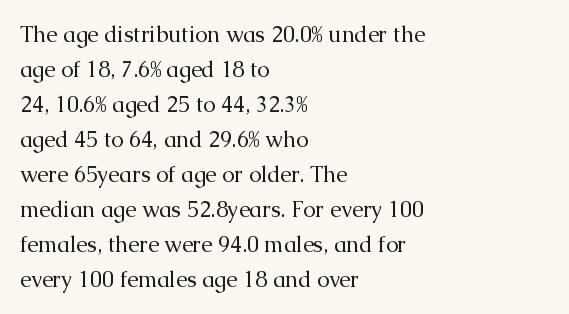
Every stem runs plumb, perpendicular to the baseline. Ink coverage per letter is moderate at most. Does extra space separate the letters? No, they use regular spacing. Line starts are locked; line ends wander. If you measured baseline to baseline, you'd find a middling distance.
